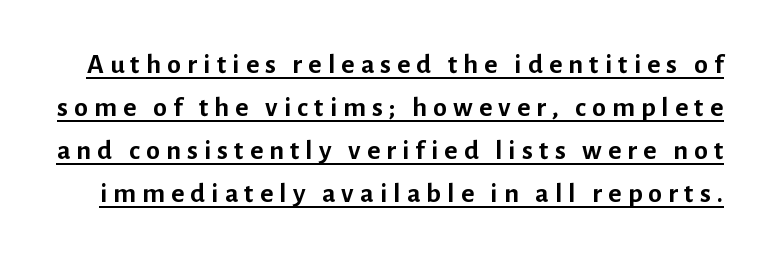
The image shows 28 px semibold sans-serif type, upright; set normal line spacing (1.54x), unusually wide letter spacing (+0.22 em), underlined; low stroke contrast and a medium x-height.
